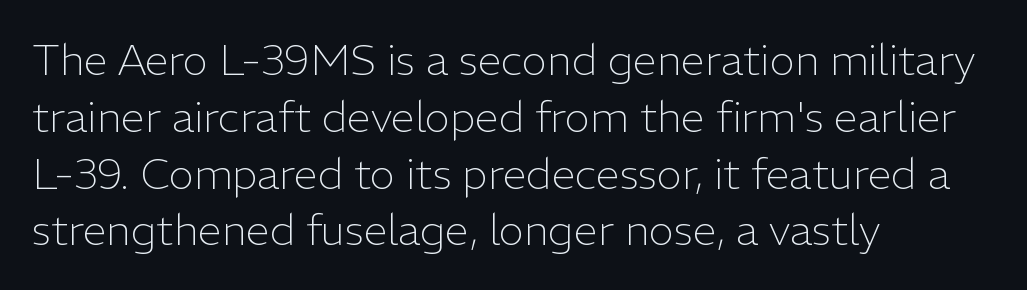
The image shows 43 px light sans-serif type, upright; set left-aligned, normal line spacing (1.32x), normal letter spacing, not underlined; low stroke contrast and a medium x-height.
